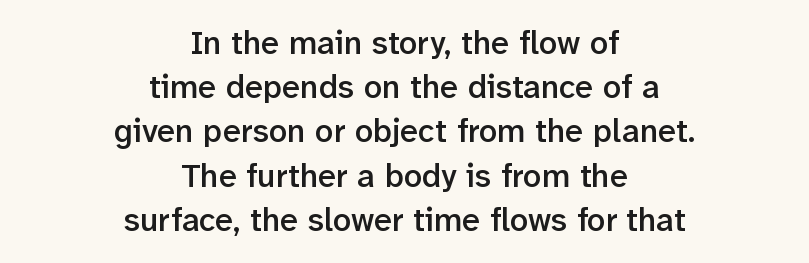
The image shows 33 px semibold sans-serif type, upright; set centered, normal line spacing (1.34x), normal letter spacing, not underlined; low stroke contrast and a medium x-height.
